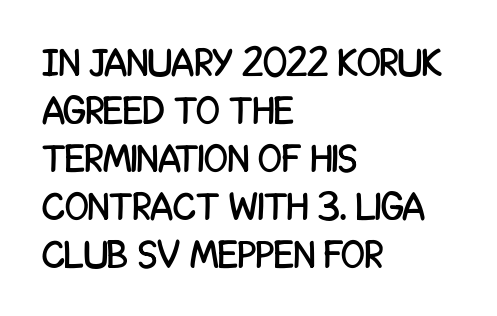
Only glyphs here, with clear space below each row. The lines are quadded left. Proportional: the letters do not fall into vertical columns. The font family rendered here belongs to the sans-serif group.
